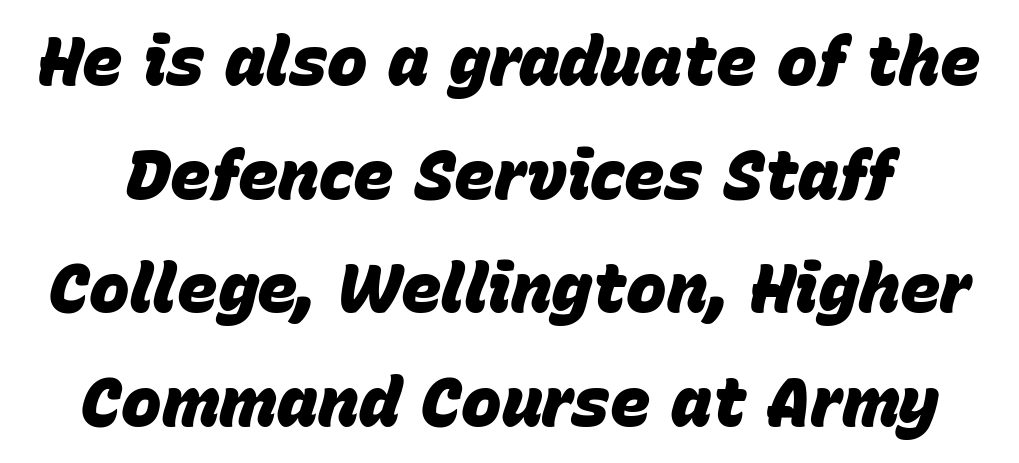
Nothing unusual about the tracking: characters are spaced as the font intends. Every letter is thick-stroked: bold, no question. Compared with typical paragraphs, the rows here are spaced about the same. The letters advance in unequal steps, a hallmark of proportional type. These lines were composed using italics. Plain, unruled lines of type.
